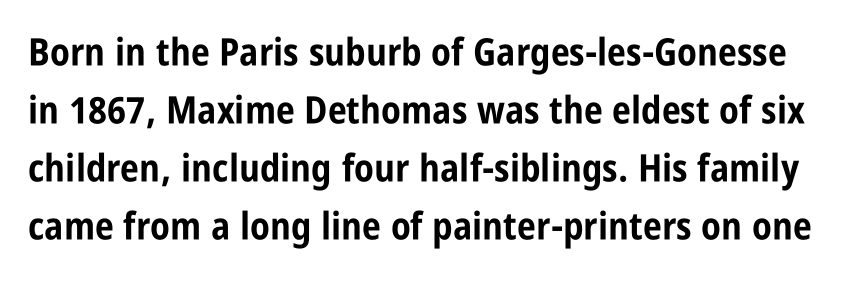
The image shows 38 px bold, condensed sans-serif type, upright; set normal line spacing (1.53x), normal letter spacing, not underlined; low stroke contrast and a large x-height.
